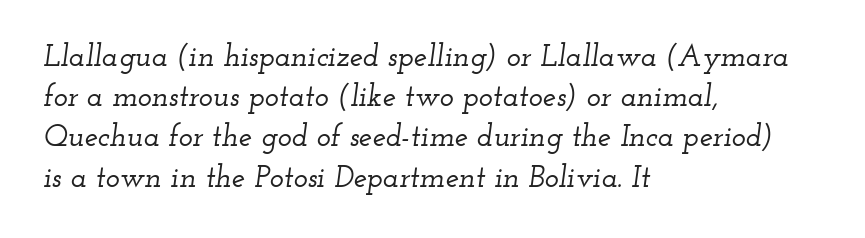
Q: Is the text italic (slanted)? A: Yes, it leans right by about 12 degrees.
Q: Is the typeface a serif or a sans-serif typeface? A: Serif.
Q: Is the text underlined? A: No.
Q: How is the paragraph aligned? A: Left-aligned.
Q: Is the spacing between letters normal or unusually wide? A: Normal.
Q: Is the spacing between lines tight, normal or loose? A: Normal.
Q: Width (condensed, normal, or wide)? A: Wide.
Q: Stroke contrast? A: Low.
Q: x-height? A: Small.
Q: Monospaced? A: No.
